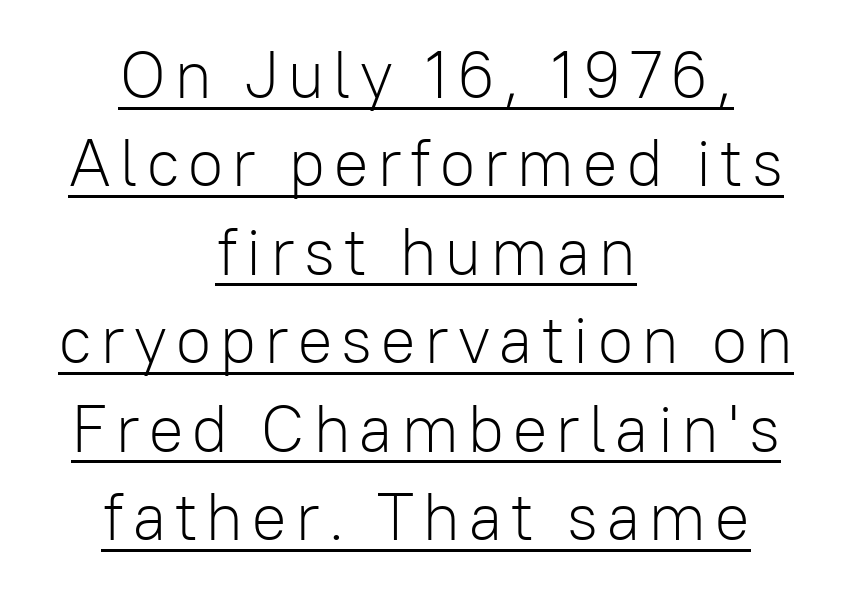
It's the straight-up-and-down kind of type. A light-to-regular cut is what we see here. Nope, no serifs anywhere on these letters. Both edges are ragged and mirror each other, which tells us the setting is centered. Successive baselines arrive at the customary interval.
